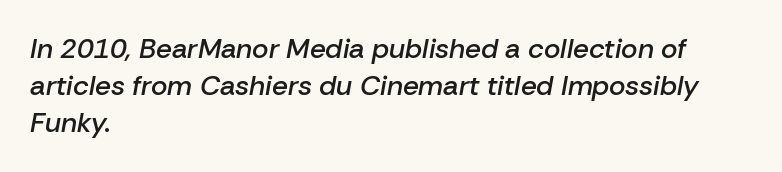
Rule under the text: the space is simply empty. In terms of letterspacing, this is plain default setting. The rag falls on the right side of this text block. Students, observe: this is what conventionally led text looks like. The letters are semibold — heavier than regular but short of a full bold. Compared with ordinary roman type, these characters are visibly tilted.
